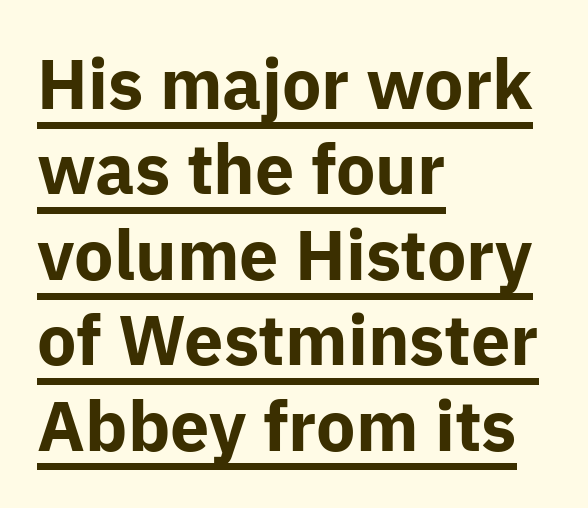
The specimen reads as upright at a glance. This rendering leaves character spacing at its baseline value. Weight: bold. The face used here appears with an underline applied. The letters advance in unequal steps, a hallmark of proportional type.
